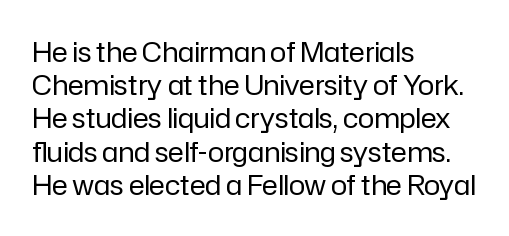
{"italic": "no", "bold": "no", "underline": "no", "align": "left", "line_spacing_ratio": 1.23, "letter_spacing": "normal", "letter_spacing_em": 0.0, "glyph_px": 27}
